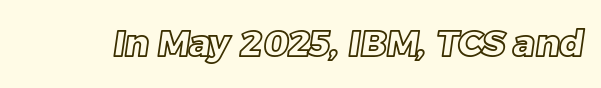
{"width": "normal", "x_height": "large", "monospaced": "no", "underline": "no", "letter_spacing": "normal", "letter_spacing_em": 0.0, "glyph_px": 36}
